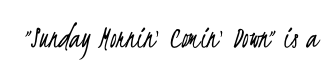
Q: Is the text bold? A: No.
Q: Is the typeface a serif or a sans-serif typeface? A: Sans-serif.
Q: Is the text underlined? A: No.
Q: Is the spacing between letters normal or unusually wide? A: Normal.
Q: Width (condensed, normal, or wide)? A: Condensed.
Q: Stroke contrast? A: Low.
Q: x-height? A: Small.
Q: Monospaced? A: No.
